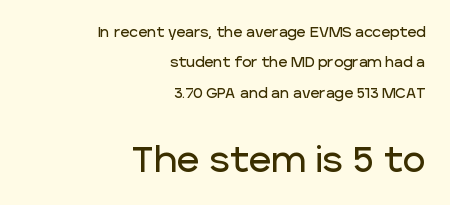
The image shows 35 px sans-serif type, upright; set right-aligned, loose line spacing (2.17x), normal letter spacing, not underlined; the second (bottom) block is 2.5x larger; low stroke contrast and a large x-height.
